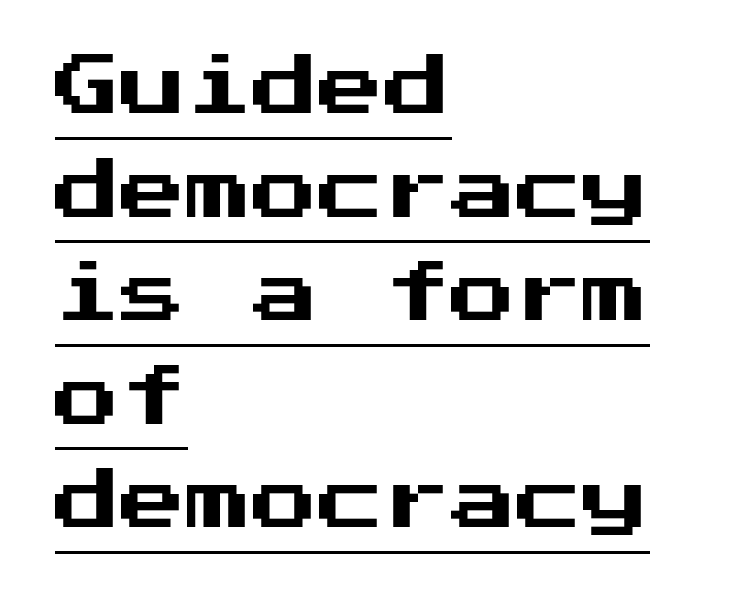
Q: Is the text italic (slanted)? A: No, it is upright.
Q: Is the typeface a serif or a sans-serif typeface? A: Sans-serif.
Q: Is the text underlined? A: Yes.
Q: How is the paragraph aligned? A: Left-aligned.
Q: Is the spacing between letters normal or unusually wide? A: Normal.
Q: Is the spacing between lines tight, normal or loose? A: Normal.
Q: Width (condensed, normal, or wide)? A: Normal.
Q: Stroke contrast? A: Medium.
Q: x-height? A: Medium.
